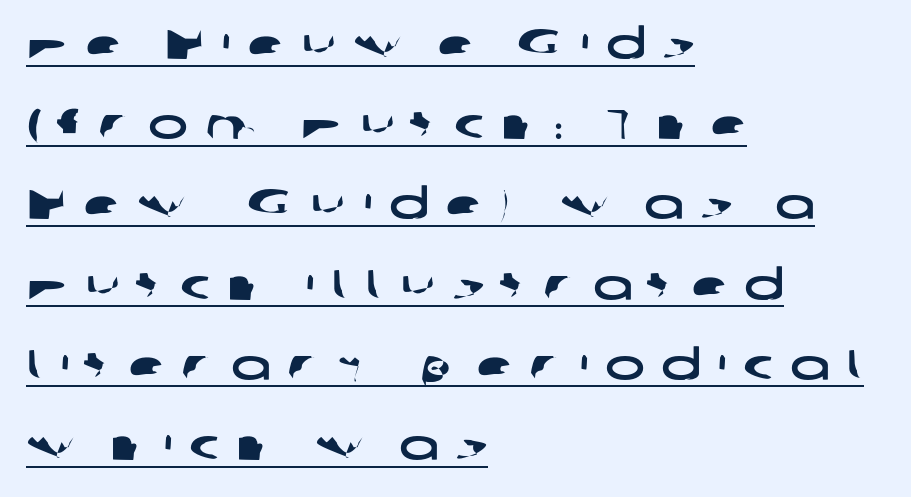
{"serif": "no", "width": "wide", "stroke_contrast": "low", "x_height": "medium", "monospaced": "no", "underline": "yes", "align": "left", "line_spacing": "loose", "line_spacing_ratio": 1.91, "letter_spacing": "wide", "letter_spacing_em": 0.4, "glyph_px": 42}
